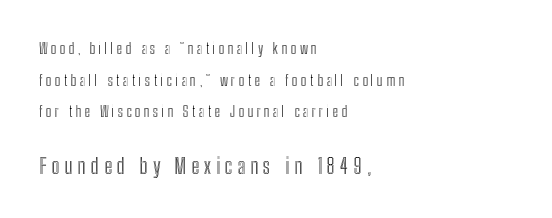
The image shows 22 px text type, upright; set left-aligned, loose line spacing (2.11x), unusually wide letter spacing (+0.22 em), not underlined; the second (bottom) block is 1.47x larger.
